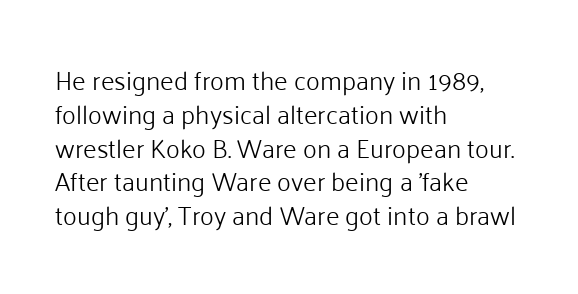
{"italic": "no", "bold": "no", "underline": "no", "align": "left", "line_spacing": "normal", "line_spacing_ratio": 1.3, "letter_spacing": "normal", "letter_spacing_em": 0.0, "glyph_px": 26}
